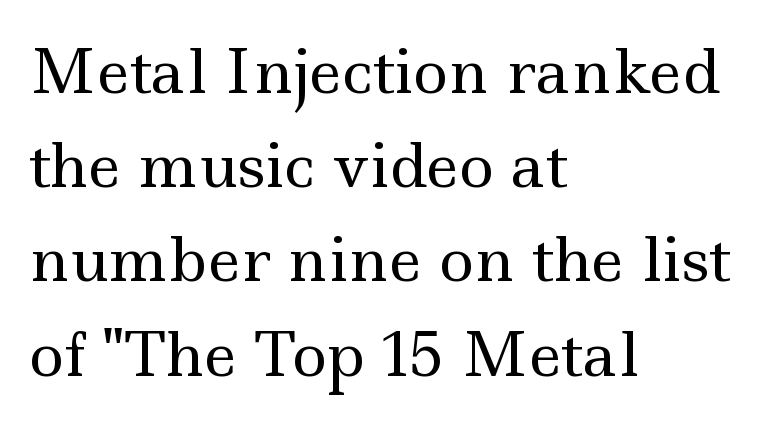
The image shows 60 px regular-weight, wide serif type, upright; set left-aligned, normal line spacing (1.57x), normal letter spacing, not underlined; a small x-height.
